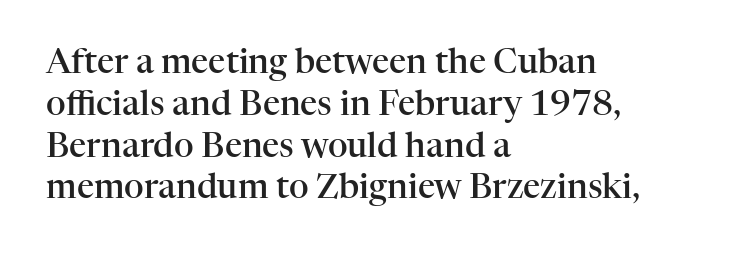
Q: Is the text bold? A: Semi-bold.
Q: Is the text italic (slanted)? A: No, it is upright.
Q: Is the typeface a serif or a sans-serif typeface? A: Serif.
Q: Is the text underlined? A: No.
Q: How is the paragraph aligned? A: Left-aligned.
Q: Is the spacing between letters normal or unusually wide? A: Normal.
Q: Width (condensed, normal, or wide)? A: Normal.
Q: Stroke contrast? A: High.
Q: x-height? A: Medium.
Q: Monospaced? A: No.
